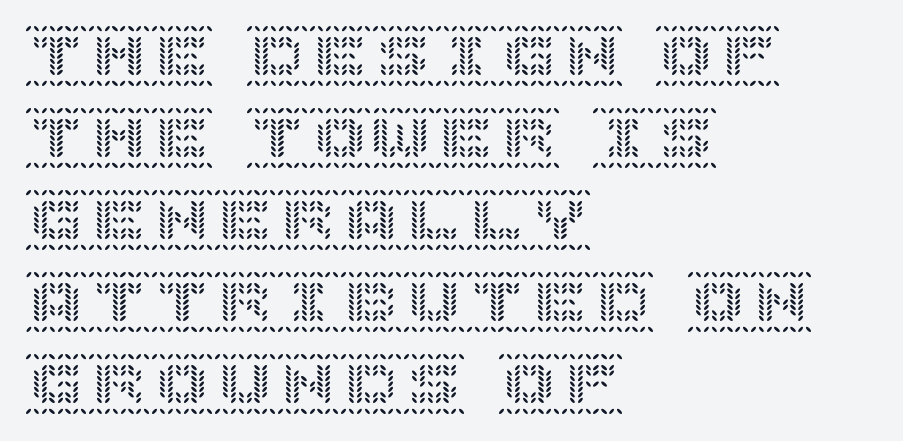
A typesetter would call this zero additional tracking. Quick note: not italic, upright. The line-height multiplier appears to be the usual default. Anything drawn beneath the words? Only blank space.
